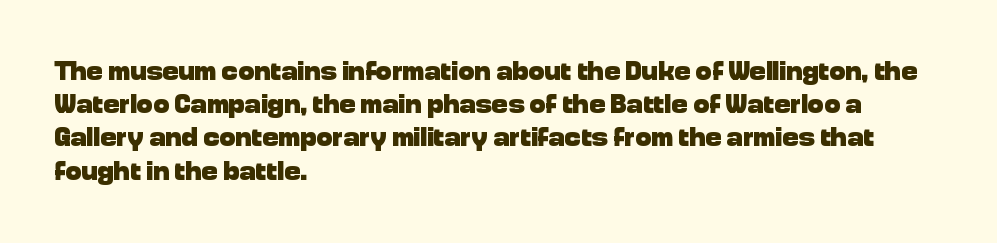
Q: Is the text bold? A: Yes.
Q: Is the text italic (slanted)? A: No, it is upright.
Q: Is the text underlined? A: No.
Q: How is the paragraph aligned? A: Left-aligned.
Q: Is the spacing between letters normal or unusually wide? A: Normal.
